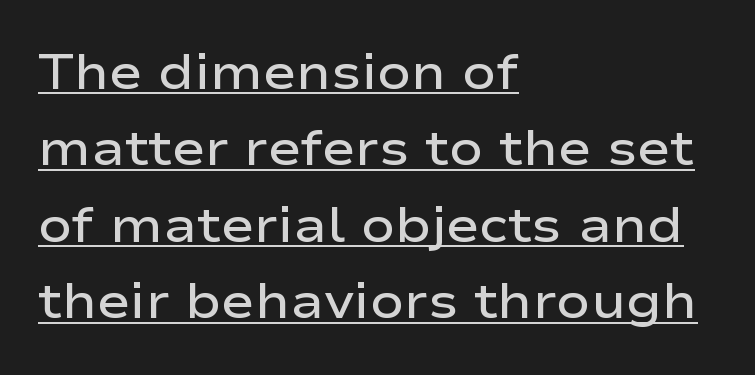
{"serif": "no", "italic": "no", "bold": "semi", "weight": "semibold", "width": "wide", "stroke_contrast": "low", "x_height": "medium", "monospaced": "no", "underline": "yes", "align": "left", "line_spacing": "normal", "line_spacing_ratio": 1.53, "letter_spacing": "normal", "letter_spacing_em": 0.0, "glyph_px": 50}
